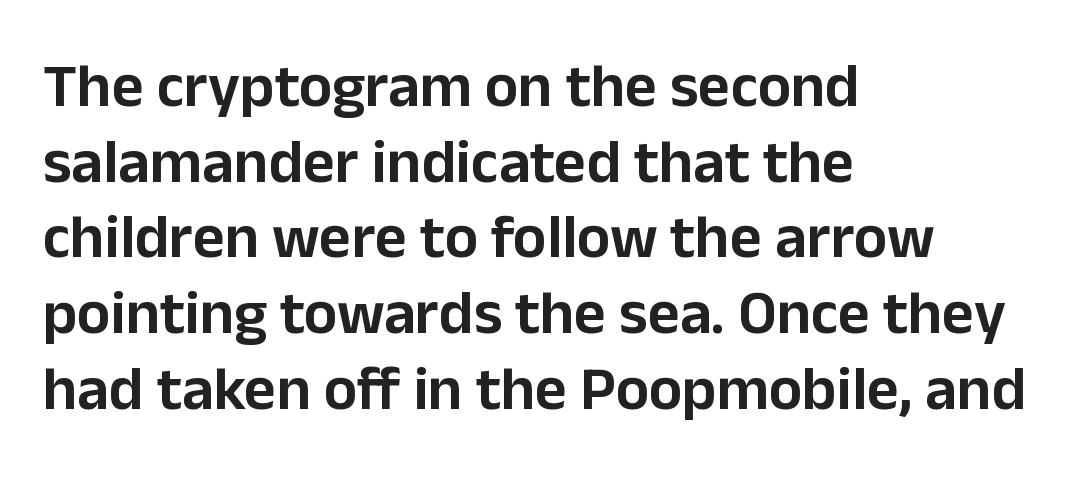
The image shows 62 px sans-serif type, upright; set left-aligned, line spacing 1.22x, normal letter spacing, not underlined; low stroke contrast and a medium x-height.
